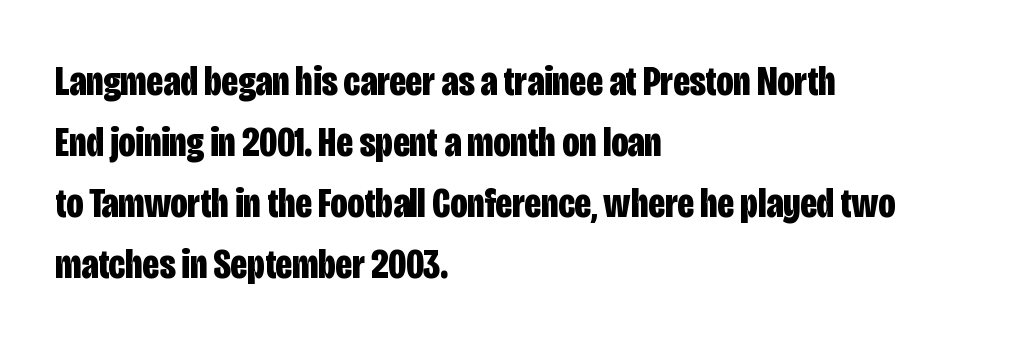
The image shows 42 px bold, condensed sans-serif type, upright; set left-aligned, normal line spacing (1.45x), normal letter spacing, not underlined; low stroke contrast and a large x-height.
